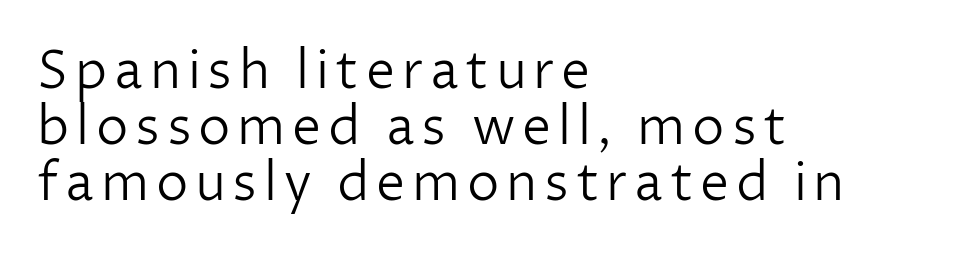
The image shows 52 px light sans-serif type, upright; set left-aligned, tight line spacing (1.08x), not underlined; low stroke contrast and a medium x-height.
